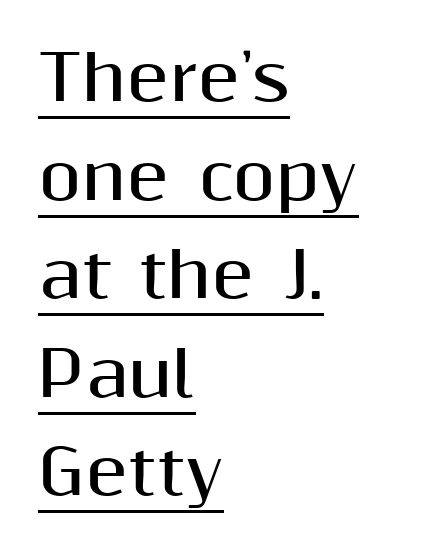
{"serif": "no", "italic": "no", "bold": "yes", "weight": "bold", "width": "normal", "stroke_contrast": "medium", "x_height": "medium", "monospaced": "no", "underline": "yes", "align": "left", "line_spacing": "normal", "line_spacing_ratio": 1.59, "letter_spacing": "normal", "letter_spacing_em": 0.0, "glyph_px": 62}
